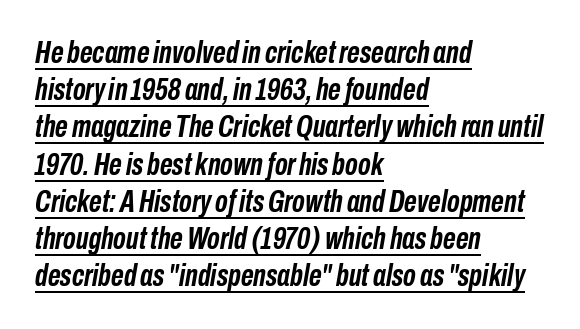
{"italic": "yes", "lean": "right", "slant_degrees": 10, "bold": "yes", "weight": "semibold", "width": "condensed", "stroke_contrast": "low", "x_height": "medium", "monospaced": "no", "underline": "yes", "align": "left", "line_spacing_ratio": 1.2, "letter_spacing": "normal", "letter_spacing_em": 0.0, "glyph_px": 31}
